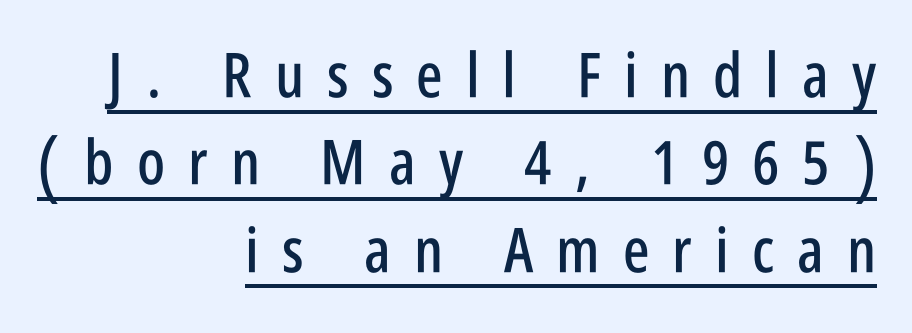
The image shows 62 px condensed sans-serif type, upright; set right-aligned, normal line spacing (1.41x), unusually wide letter spacing (+0.37 em), underlined; low stroke contrast and a large x-height.
